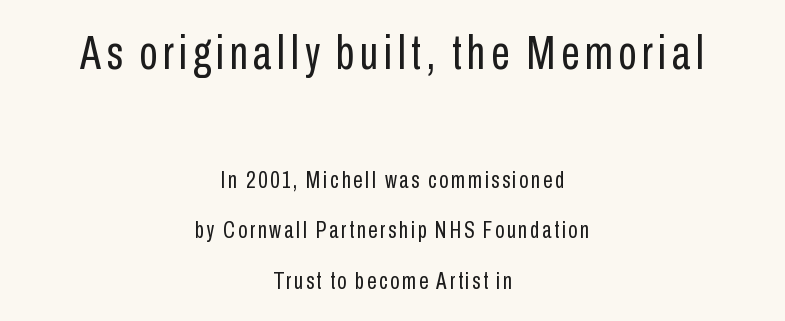
The image shows 48 px regular-weight, condensed sans-serif type, upright; set centered, loose line spacing (2.11x), not underlined; the first (top) block is 2.0x larger; low stroke contrast and a medium x-height.
